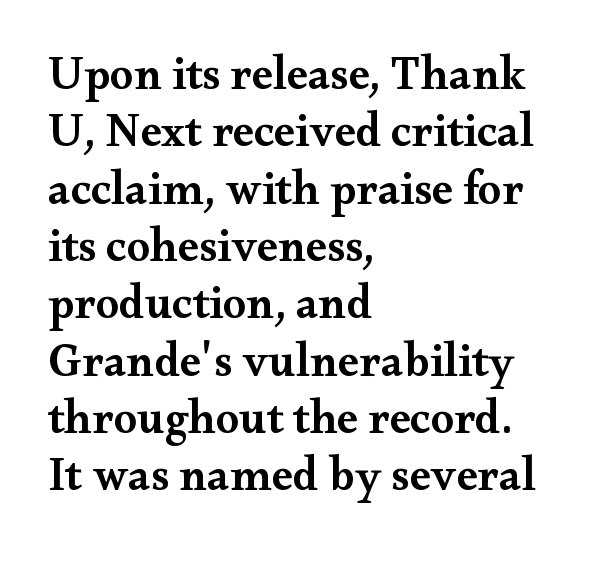
{"serif": "yes", "italic": "no", "bold": "semi", "weight": "semibold", "width": "wide", "stroke_contrast": "medium", "x_height": "small", "monospaced": "no", "underline": "no", "align": "left", "line_spacing_ratio": 1.22, "letter_spacing": "normal", "letter_spacing_em": 0.0, "glyph_px": 47}
